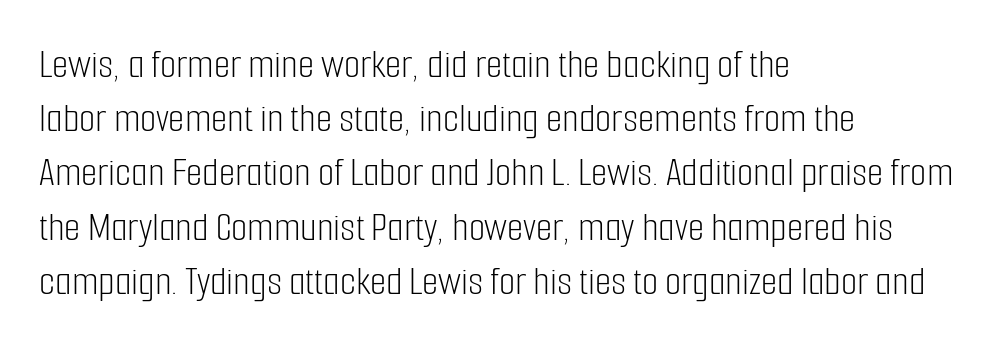
{"serif": "no", "italic": "no", "bold": "no", "weight": "light", "width": "condensed", "stroke_contrast": "low", "x_height": "medium", "monospaced": "no", "underline": "no", "align": "left", "line_spacing": "normal", "line_spacing_ratio": 1.29, "letter_spacing": "normal", "letter_spacing_em": 0.0, "glyph_px": 42}
